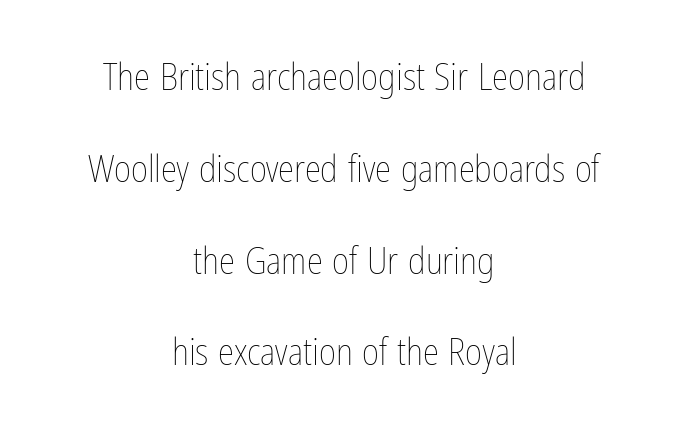
Q: Is the text bold? A: No.
Q: Is the text italic (slanted)? A: No, it is upright.
Q: Is the text underlined? A: No.
Q: How is the paragraph aligned? A: Centered.
Q: Is the spacing between letters normal or unusually wide? A: Normal.
Q: Is the spacing between lines tight, normal or loose? A: Loose.
Q: Width (condensed, normal, or wide)? A: Condensed.
Q: Stroke contrast? A: Low.
Q: x-height? A: Medium.
Q: Monospaced? A: No.
